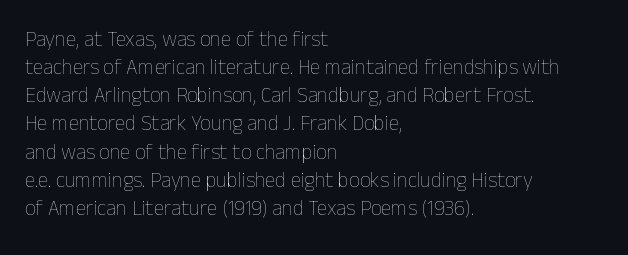
Q: Is the text bold? A: No.
Q: Is the text italic (slanted)? A: No, it is upright.
Q: Is the text underlined? A: No.
Q: How is the paragraph aligned? A: Left-aligned.
Q: Is the spacing between letters normal or unusually wide? A: Normal.
Q: Is the spacing between lines tight, normal or loose? A: Normal.
